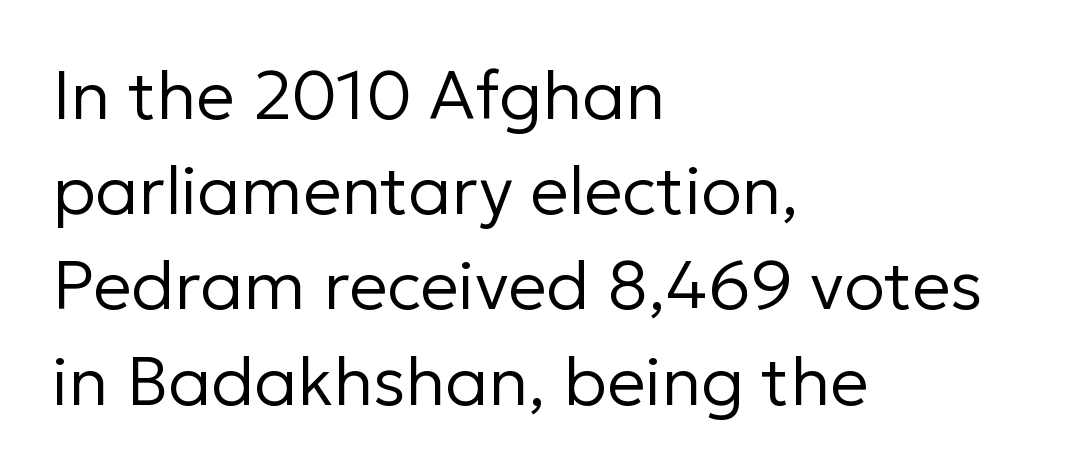
How are the letters spaced? Ordinarily, with no added tracking. The typesetting does not lean heavy: it is not bold. Horizontal alignment here is leftward, the default for most running prose. The designer left line spacing at the default.
